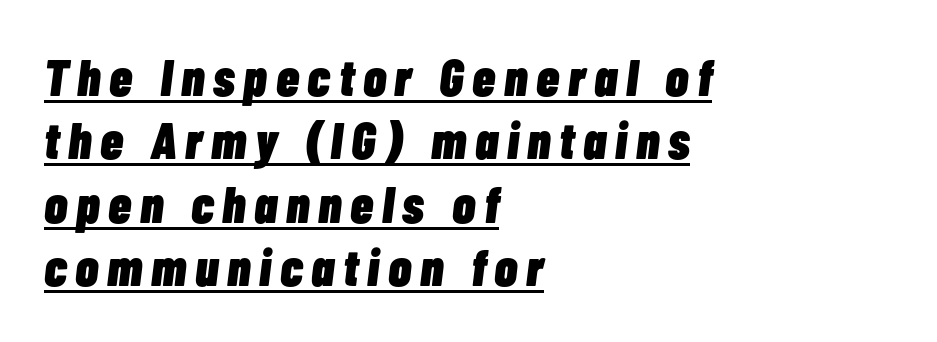
Q: Is the text bold? A: Yes.
Q: Is the text italic (slanted)? A: Yes, it leans right by about 7 degrees.
Q: Is the text underlined? A: Yes.
Q: How is the paragraph aligned? A: Left-aligned.
Q: Width (condensed, normal, or wide)? A: Condensed.
Q: Stroke contrast? A: Low.
Q: x-height? A: Medium.
Q: Monospaced? A: No.
